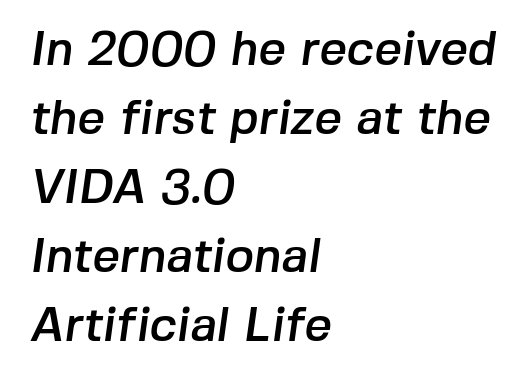
{"serif": "no", "width": "normal", "stroke_contrast": "low", "x_height": "medium", "monospaced": "no", "underline": "no", "align": "left", "line_spacing": "normal", "line_spacing_ratio": 1.44, "letter_spacing": "normal", "letter_spacing_em": 0.0, "glyph_px": 48}
